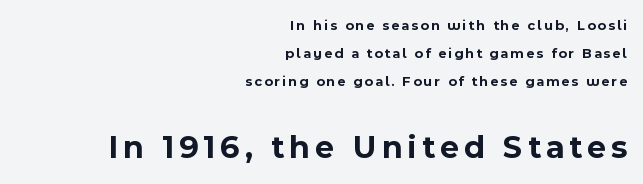
The image shows 33 px bold sans-serif type, upright; set right-aligned, loose line spacing (2.0x), not underlined; the second (bottom) block is 2.36x larger; a medium x-height.
